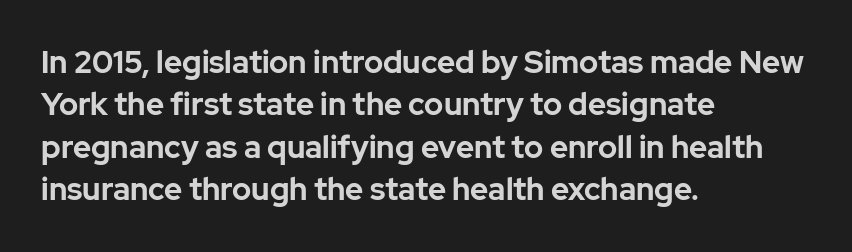
Q: Is the text bold? A: Yes.
Q: Is the text italic (slanted)? A: No, it is upright.
Q: Is the typeface a serif or a sans-serif typeface? A: Sans-serif.
Q: Is the text underlined? A: No.
Q: How is the paragraph aligned? A: Left-aligned.
Q: Is the spacing between letters normal or unusually wide? A: Normal.
Q: Is the spacing between lines tight, normal or loose? A: Normal.
Q: Width (condensed, normal, or wide)? A: Normal.
Q: Stroke contrast? A: Low.
Q: x-height? A: Medium.
Q: Monospaced? A: No.
